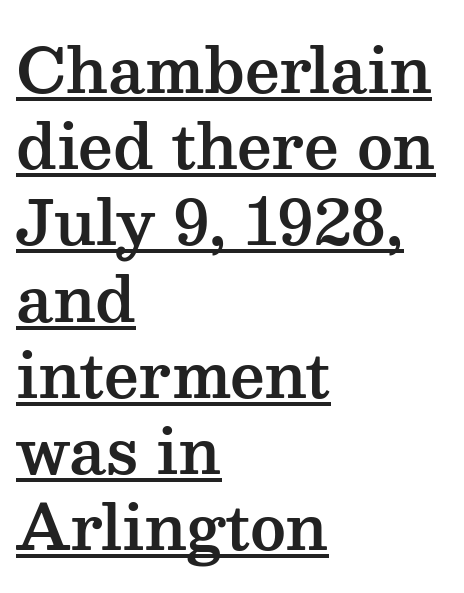
The letters advance in unequal steps, a hallmark of proportional type. Unlike a clean sans, this face finishes its strokes with serifs. Characters remain perfectly vertical along every line. Leading: standard.
